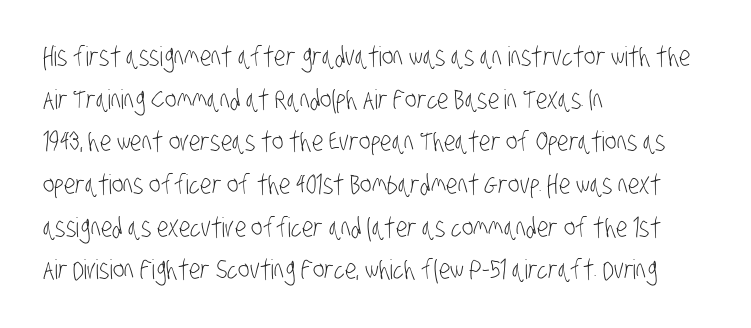
This rendering leaves character spacing at its baseline value. The space directly below the letters is spotless. Does the copy run flush right? No — it runs flush left. A typesetter would call this leading conventional body-copy spacing. Stems and bowls with no extra thickness — not bold.
